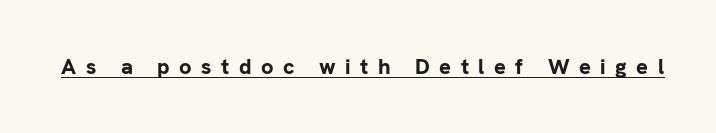
{"italic": "no", "bold": "yes", "underline": "yes", "letter_spacing": "wide", "letter_spacing_em": 0.43, "glyph_px": 22}
